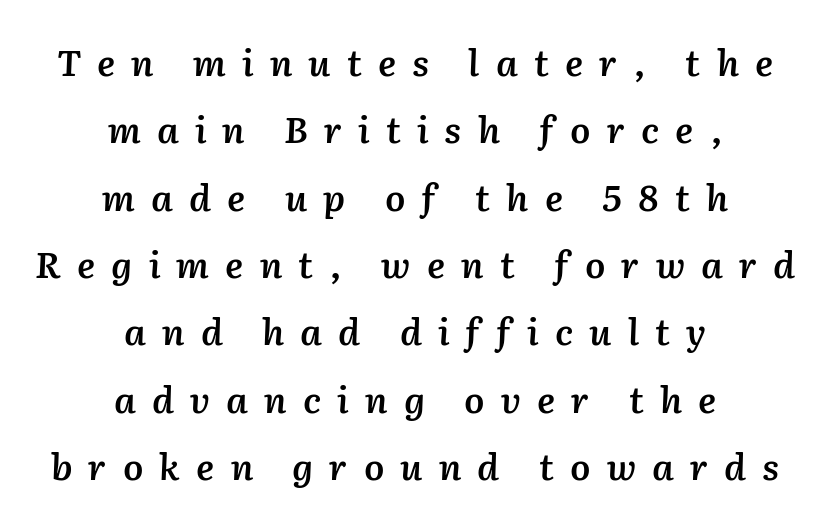
{"italic": "yes", "lean": "right", "slant_degrees": 2, "bold": "semi", "weight": "semibold", "width": "normal", "stroke_contrast": "medium", "x_height": "medium", "monospaced": "no", "underline": "no", "align": "center", "line_spacing_ratio": 1.87, "letter_spacing": "wide", "letter_spacing_em": 0.45, "glyph_px": 36}
